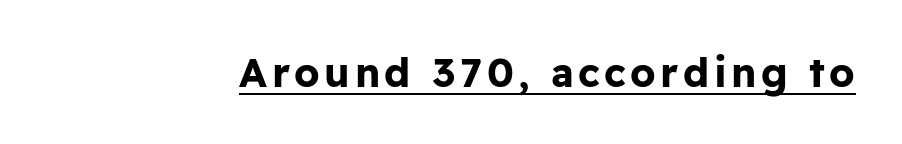
The image shows 40 px bold sans-serif type, upright; set underlined; low stroke contrast and a medium x-height.
